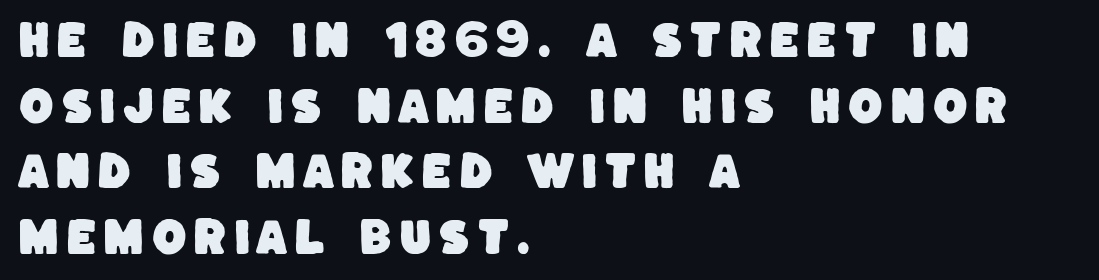
The image shows 40 px sans-serif type; set left-aligned, normal line spacing (1.64x), not underlined; low stroke contrast and a large x-height.
